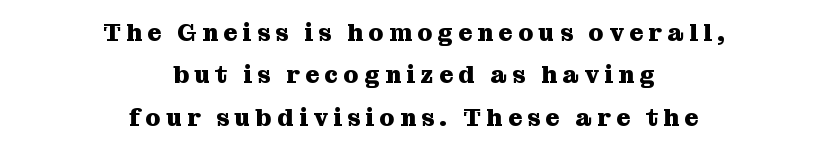
The image shows 24 px bold type, upright; set centered, line spacing 1.77x, unusually wide letter spacing (+0.23 em), not underlined.
